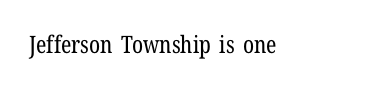
The image shows 24 px text type, upright; set normal letter spacing, not underlined.
